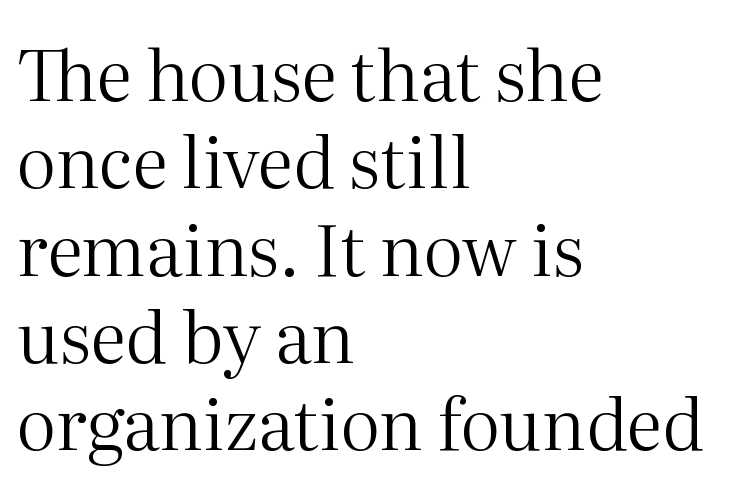
The image shows 71 px regular-weight serif type, upright; set left-aligned, line spacing 1.23x, normal letter spacing, not underlined; medium stroke contrast and a medium x-height.
